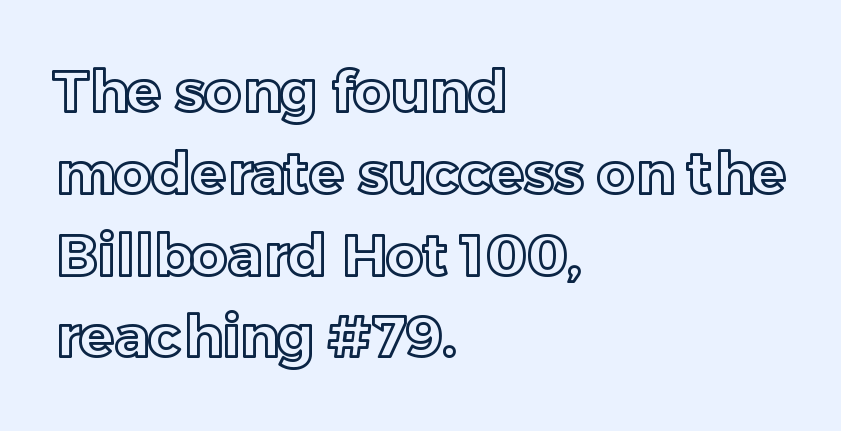
{"italic": "no", "width": "normal", "x_height": "medium", "monospaced": "no", "underline": "no", "align": "left", "line_spacing": "normal", "line_spacing_ratio": 1.41, "letter_spacing": "normal", "letter_spacing_em": 0.0, "glyph_px": 58}
